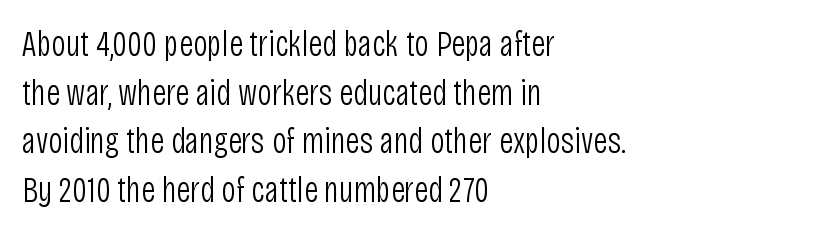
Q: Is the text bold? A: No.
Q: Is the text italic (slanted)? A: No, it is upright.
Q: Is the typeface a serif or a sans-serif typeface? A: Sans-serif.
Q: Is the text underlined? A: No.
Q: How is the paragraph aligned? A: Left-aligned.
Q: Is the spacing between letters normal or unusually wide? A: Normal.
Q: Is the spacing between lines tight, normal or loose? A: Normal.
Q: Width (condensed, normal, or wide)? A: Condensed.
Q: Stroke contrast? A: Low.
Q: x-height? A: Large.
Q: Monospaced? A: No.
